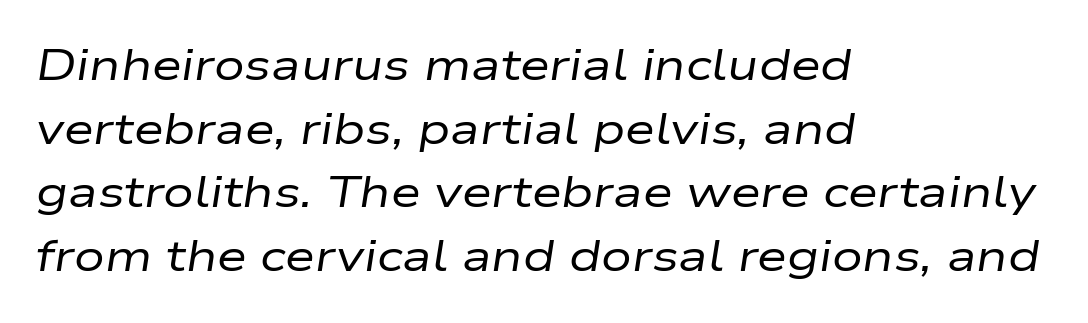
The letters advance in unequal steps, a hallmark of proportional type. There's an unmistakable incline to the writing here. Caption: multi-line text, flush left, ragged right. Is the type heavy? It reads as light-to-regular instead. The line-height multiplier appears to be the usual default. The line texture is even and compact thanks to regular tracking.
